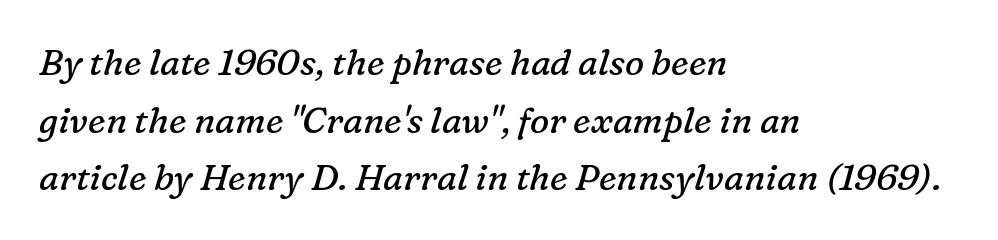
Q: Is the text bold? A: No.
Q: Is the text italic (slanted)? A: Yes, it leans right by about 16 degrees.
Q: Is the typeface a serif or a sans-serif typeface? A: Serif.
Q: Is the text underlined? A: No.
Q: How is the paragraph aligned? A: Left-aligned.
Q: Is the spacing between letters normal or unusually wide? A: Normal.
Q: Is the spacing between lines tight, normal or loose? A: Normal.
Q: Width (condensed, normal, or wide)? A: Normal.
Q: Stroke contrast? A: Low.
Q: x-height? A: Medium.
Q: Monospaced? A: No.
